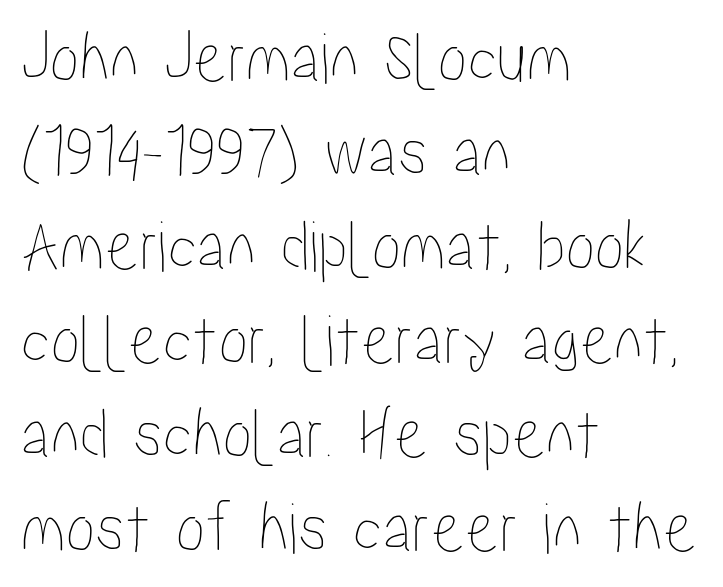
The image shows 74 px condensed type, upright; set left-aligned, normal line spacing (1.27x), normal letter spacing, not underlined; low stroke contrast and a medium x-height.
